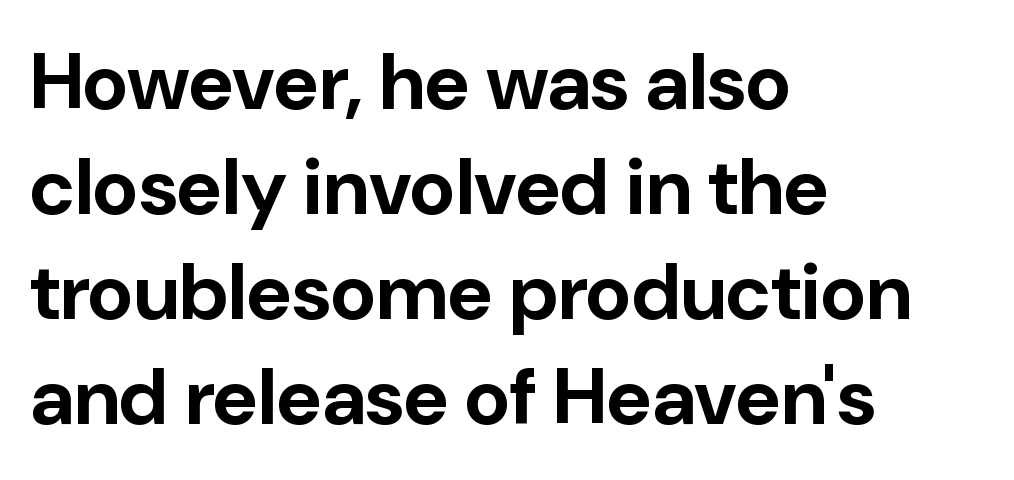
{"serif": "no", "italic": "no", "bold": "yes", "weight": "bold", "width": "normal", "stroke_contrast": "low", "x_height": "medium", "monospaced": "no", "underline": "no", "align": "left", "line_spacing": "normal", "line_spacing_ratio": 1.33, "letter_spacing": "normal", "letter_spacing_em": 0.0, "glyph_px": 79}
